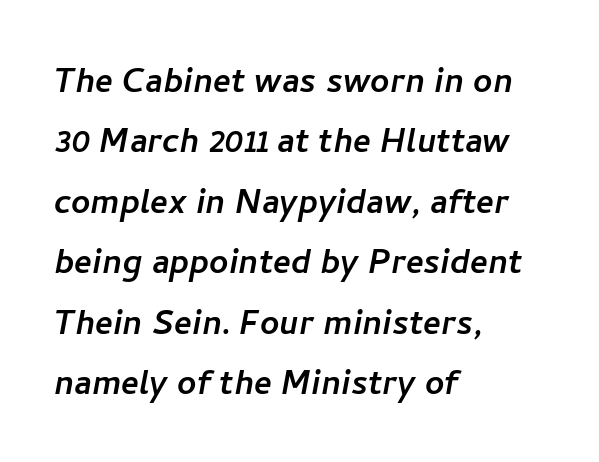
Q: Is the typeface a serif or a sans-serif typeface? A: Sans-serif.
Q: Is the text underlined? A: No.
Q: How is the paragraph aligned? A: Left-aligned.
Q: Is the spacing between letters normal or unusually wide? A: Normal.
Q: Is the spacing between lines tight, normal or loose? A: Normal.
Q: Width (condensed, normal, or wide)? A: Normal.
Q: Stroke contrast? A: Low.
Q: x-height? A: Medium.
Q: Monospaced? A: No.
